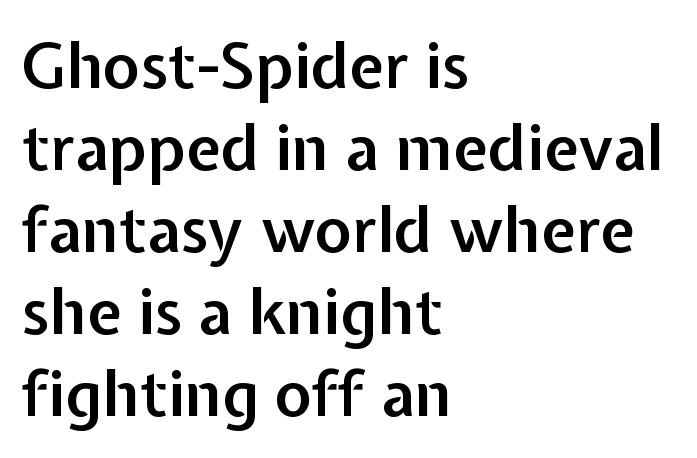
Q: Is the text bold? A: Semi-bold.
Q: Is the text italic (slanted)? A: No, it is upright.
Q: Is the typeface a serif or a sans-serif typeface? A: Sans-serif.
Q: Is the text underlined? A: No.
Q: How is the paragraph aligned? A: Left-aligned.
Q: Is the spacing between letters normal or unusually wide? A: Normal.
Q: Is the spacing between lines tight, normal or loose? A: Normal.
Q: Width (condensed, normal, or wide)? A: Normal.
Q: Stroke contrast? A: Low.
Q: x-height? A: Medium.
Q: Monospaced? A: No.
